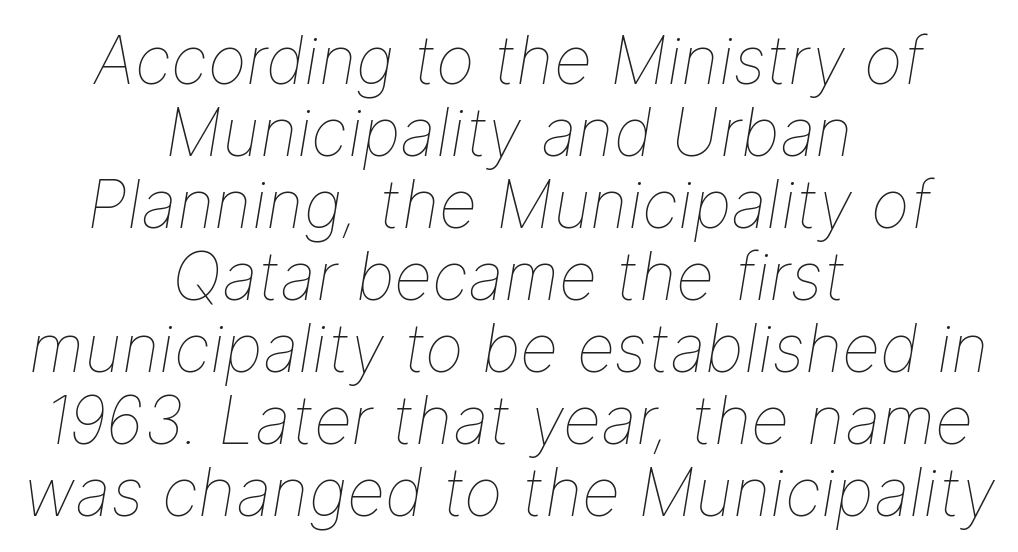
Q: Is the text bold? A: No.
Q: Is the text italic (slanted)? A: Yes, it leans right by about 9 degrees.
Q: Is the text underlined? A: No.
Q: How is the paragraph aligned? A: Centered.
Q: Is the spacing between letters normal or unusually wide? A: Normal.
Q: Is the spacing between lines tight, normal or loose? A: Tight.
Q: Width (condensed, normal, or wide)? A: Normal.
Q: Stroke contrast? A: Low.
Q: x-height? A: Medium.
Q: Monospaced? A: No.
